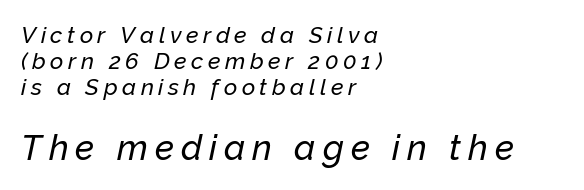
Q: Is the text italic (slanted)? A: Yes, it leans right by about 12 degrees.
Q: Is the text underlined? A: No.
Q: How is the paragraph aligned? A: Left-aligned.
Q: Is the spacing between letters normal or unusually wide? A: Unusually wide.
Q: Is the spacing between lines tight, normal or loose? A: Tight.
Q: Which block of text is set in a larger size, the first (top) or the second (bottom)? A: The second (bottom) one.
Q: Width (condensed, normal, or wide)? A: Normal.
Q: Stroke contrast? A: Low.
Q: x-height? A: Medium.
Q: Monospaced? A: No.
